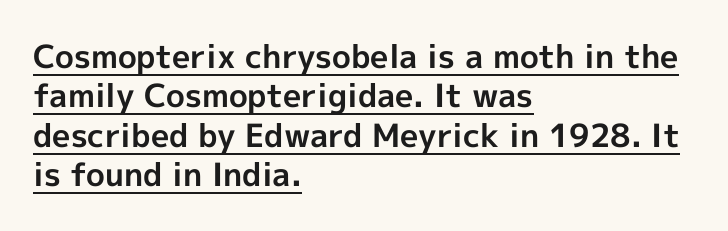
{"serif": "no", "italic": "no", "bold": "yes", "weight": "bold", "width": "normal", "x_height": "medium", "monospaced": "no", "underline": "yes", "align": "left", "line_spacing_ratio": 1.23, "letter_spacing": "normal", "letter_spacing_em": 0.0, "glyph_px": 32}
